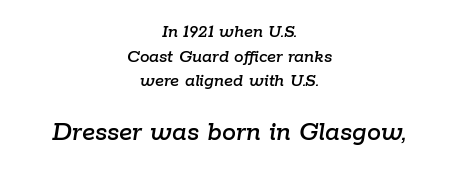
The paragraph has two soft edges and a firm central axis. Here the designer chose a conventional face with non-uniform glyph widths. There is no visible air inserted between adjacent glyphs. Leading: standard. A clean baseline with only descenders dipping below it.
